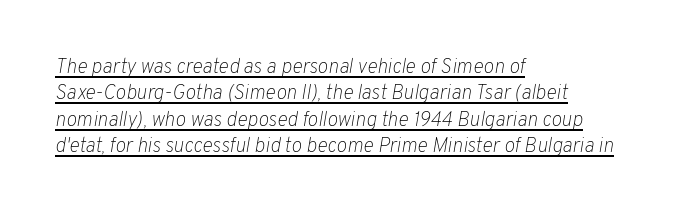
{"italic": "yes", "lean": "right", "slant_degrees": 10, "bold": "no", "underline": "yes", "align": "left", "line_spacing": "normal", "line_spacing_ratio": 1.32, "letter_spacing": "normal", "letter_spacing_em": 0.0, "glyph_px": 20}
